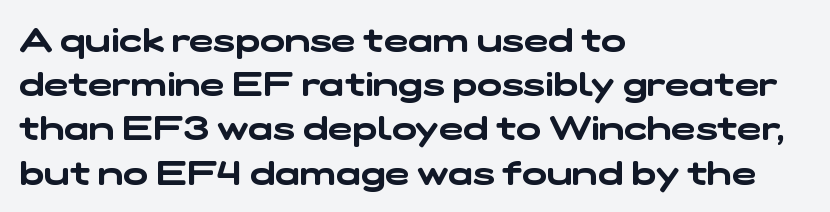
The image shows 33 px wide sans-serif type; set left-aligned, normal line spacing (1.34x), normal letter spacing, not underlined; low stroke contrast and a medium x-height.
